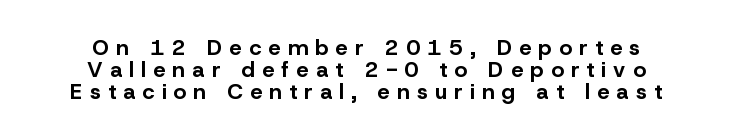
Loose tracking; the words dissolve into strings of separated letters. The designer dialed line spacing down below the default. Italic? Not at all — the glyphs are vertical. The lines in this sample share a center point and differ in where they start and stop.
